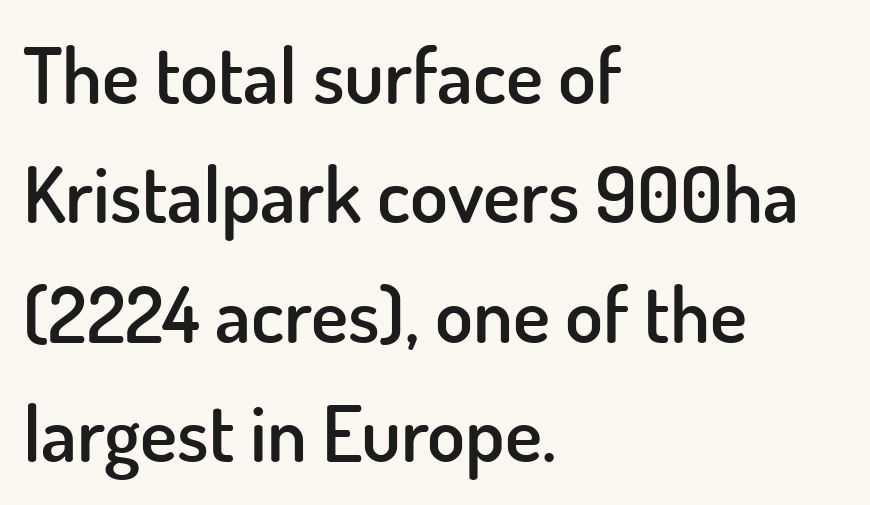
{"serif": "no", "italic": "no", "bold": "semi", "weight": "semibold", "width": "normal", "stroke_contrast": "low", "x_height": "small", "monospaced": "no", "underline": "no", "align": "left", "line_spacing": "normal", "line_spacing_ratio": 1.53, "letter_spacing": "normal", "letter_spacing_em": 0.0, "glyph_px": 78}
